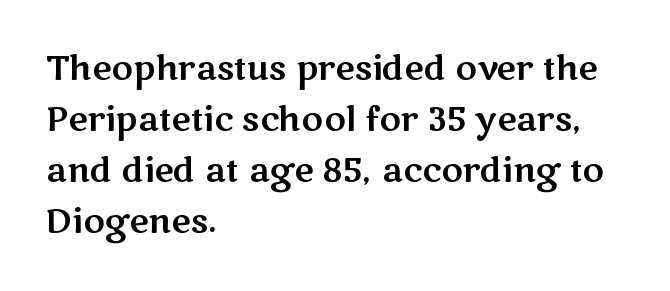
The image shows 33 px wide sans-serif type, upright; set left-aligned, normal line spacing (1.55x), normal letter spacing, not underlined; medium stroke contrast and a medium x-height.
